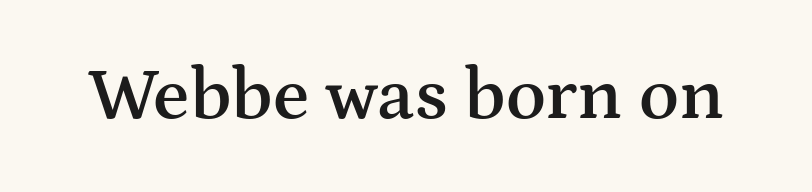
The image shows 74 px semibold, wide serif type, upright; set normal letter spacing, not underlined; medium stroke contrast and a medium x-height.
